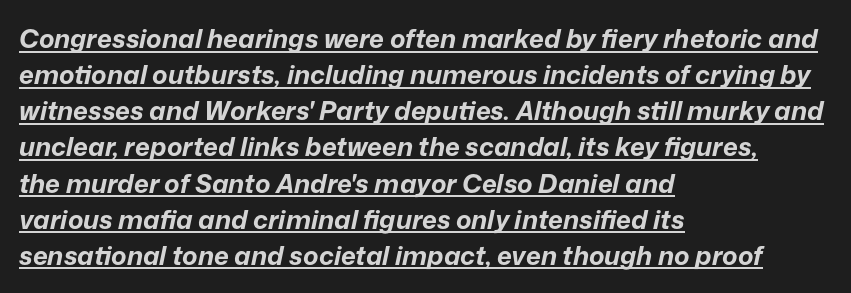
{"italic": "yes", "lean": "right", "slant_degrees": 12, "bold": "yes", "underline": "yes", "align": "left", "line_spacing": "normal", "line_spacing_ratio": 1.39, "letter_spacing": "normal", "letter_spacing_em": 0.0, "glyph_px": 26}
